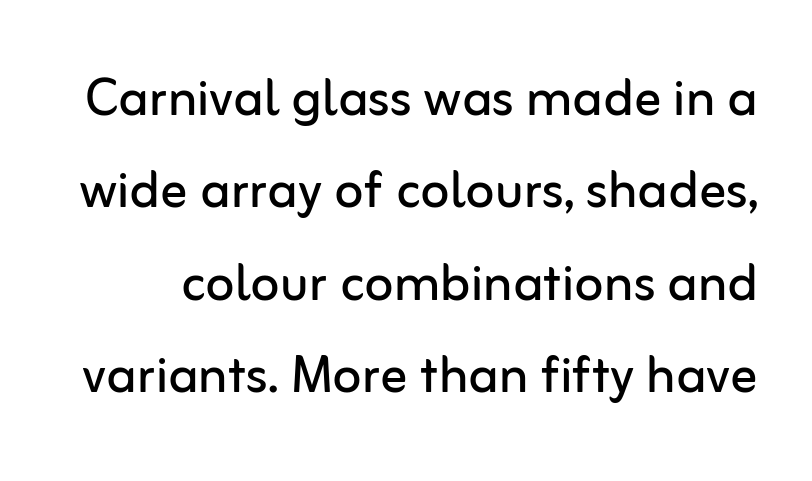
{"serif": "no", "italic": "no", "bold": "no", "weight": "regular", "width": "normal", "stroke_contrast": "low", "x_height": "medium", "monospaced": "no", "underline": "no", "line_spacing": "normal", "line_spacing_ratio": 1.38, "letter_spacing": "normal", "letter_spacing_em": 0.0, "glyph_px": 67}
